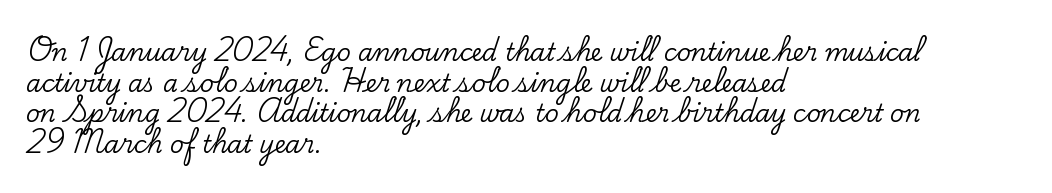
Q: Is the text italic (slanted)? A: Yes.
Q: Is the text underlined? A: No.
Q: How is the paragraph aligned? A: Left-aligned.
Q: Is the spacing between letters normal or unusually wide? A: Normal.
Q: Is the spacing between lines tight, normal or loose? A: Normal.
